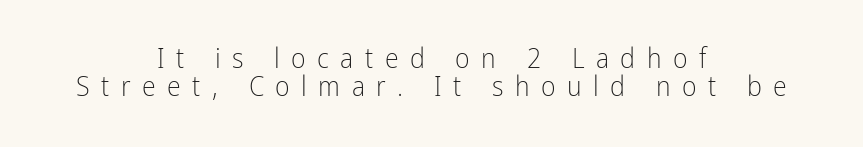
{"serif": "no", "italic": "no", "bold": "no", "weight": "light", "width": "condensed", "stroke_contrast": "low", "x_height": "medium", "monospaced": "no", "underline": "no", "align": "center", "line_spacing": "tight", "line_spacing_ratio": 1.0, "letter_spacing": "wide", "letter_spacing_em": 0.41, "glyph_px": 28}
